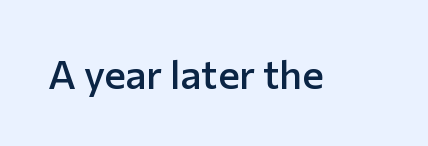
{"serif": "no", "italic": "no", "bold": "semi", "weight": "semibold", "width": "normal", "stroke_contrast": "low", "x_height": "medium", "monospaced": "no", "underline": "no", "letter_spacing": "normal", "letter_spacing_em": 0.0, "glyph_px": 40}
